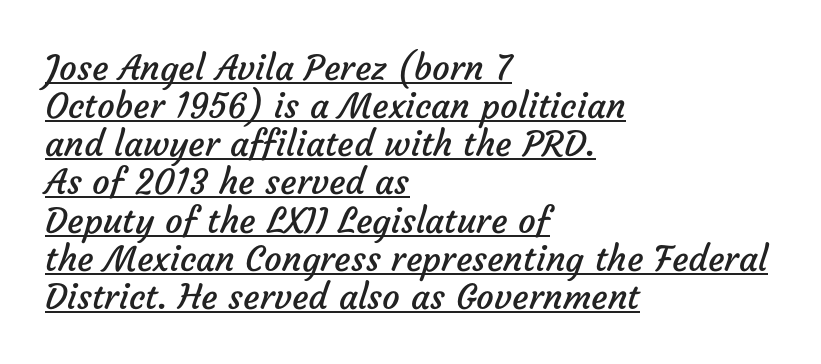
The image shows 35 px regular-weight sans-serif type; set left-aligned, tight line spacing (1.09x), normal letter spacing, underlined; low stroke contrast and a medium x-height.
